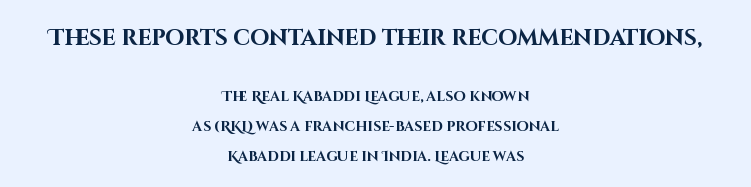
{"italic": "no", "bold": "yes", "underline": "no", "align": "center", "line_spacing": "loose", "line_spacing_ratio": 2.12, "letter_spacing": "normal", "letter_spacing_em": 0.0, "larger_block": "first", "size_ratio": 1.57, "glyph_px": 22}
